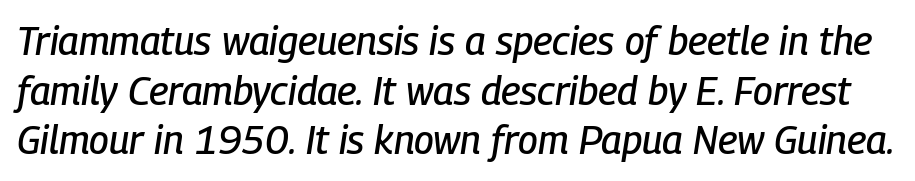
The image shows 39 px condensed type, italic (leaning right); set normal line spacing (1.27x), normal letter spacing, not underlined; low stroke contrast and a medium x-height.
